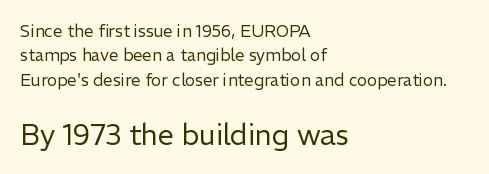
The image shows 29 px regular-weight sans-serif type, upright; set left-aligned, normal line spacing (1.43x), normal letter spacing, not underlined; the second (bottom) block is 1.71x larger; low stroke contrast and a medium x-height.
